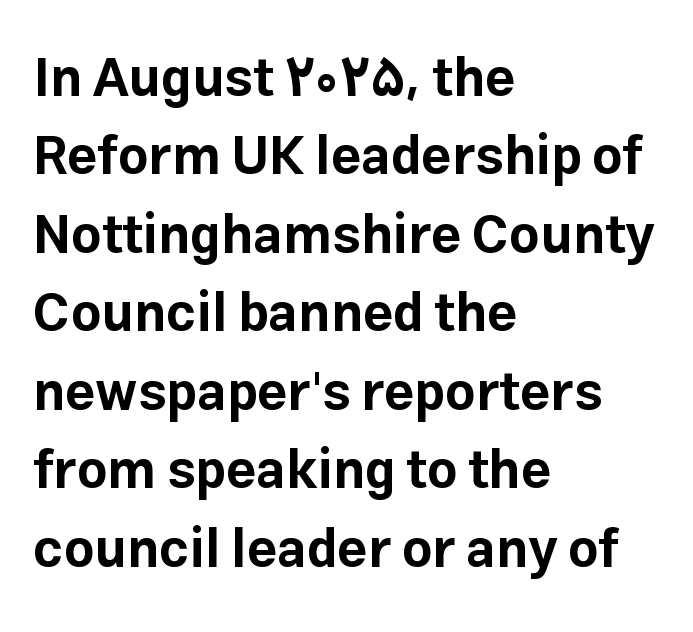
{"serif": "no", "italic": "no", "bold": "yes", "weight": "bold", "width": "normal", "stroke_contrast": "low", "x_height": "medium", "monospaced": "no", "underline": "no", "align": "left", "line_spacing": "normal", "line_spacing_ratio": 1.48, "letter_spacing": "normal", "letter_spacing_em": 0.0, "glyph_px": 53}
